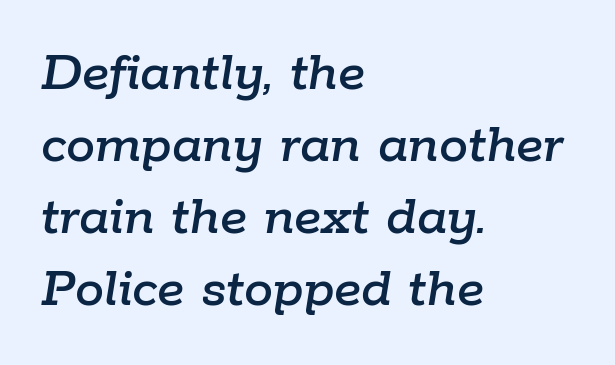
{"italic": "yes", "lean": "right", "slant_degrees": 9, "width": "normal", "stroke_contrast": "low", "x_height": "medium", "monospaced": "no", "underline": "no", "align": "left", "line_spacing_ratio": 1.24, "letter_spacing": "normal", "letter_spacing_em": 0.0, "glyph_px": 58}
